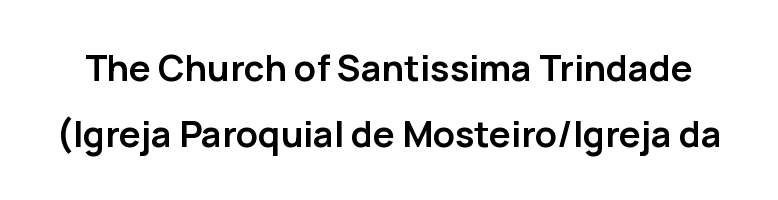
In terms of letterform style, serifs are entirely absent. Typographic density is high because the face is bold. Check the space under the baseline: it is left empty. The line texture is even and compact thanks to regular tracking.
